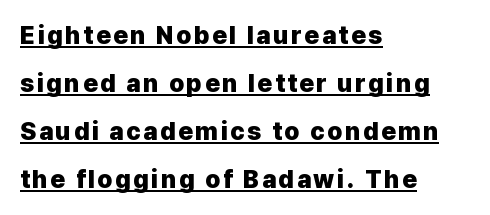
Notice how a bar underscores the lettering throughout. Rendered with straight, roman letterforms. This block would shrink considerably if given ordinary leading; it's expanded now. Reading down the block, your eye returns to a fixed left position each line. Does the weight exceed regular? Yes, all the way to bold.
